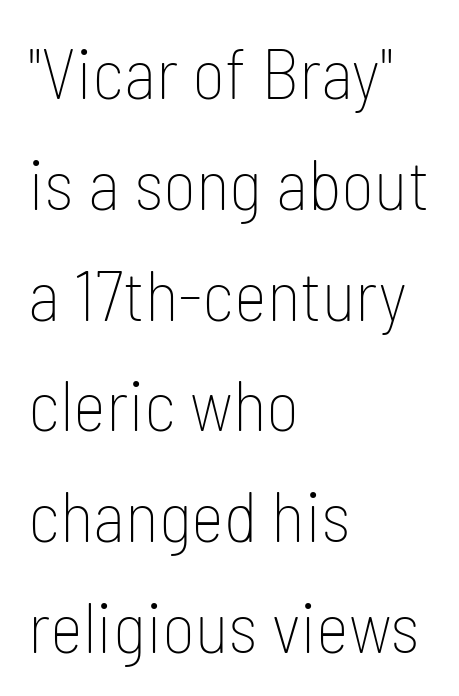
Q: Is the text bold? A: No.
Q: Is the text italic (slanted)? A: No, it is upright.
Q: Is the typeface a serif or a sans-serif typeface? A: Sans-serif.
Q: Is the text underlined? A: No.
Q: How is the paragraph aligned? A: Left-aligned.
Q: Is the spacing between letters normal or unusually wide? A: Normal.
Q: Is the spacing between lines tight, normal or loose? A: Normal.
Q: Width (condensed, normal, or wide)? A: Condensed.
Q: Stroke contrast? A: Low.
Q: x-height? A: Medium.
Q: Monospaced? A: No.
